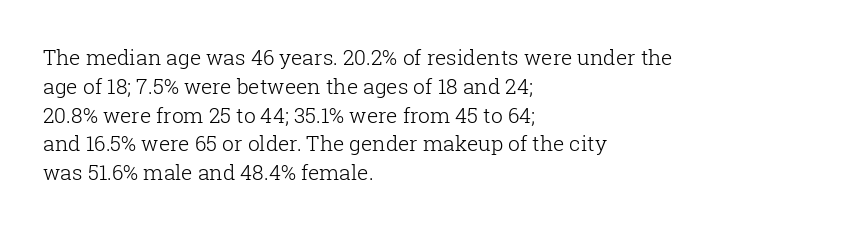
{"italic": "no", "bold": "no", "underline": "no", "align": "left", "line_spacing": "normal", "line_spacing_ratio": 1.37, "letter_spacing": "normal", "letter_spacing_em": 0.0, "glyph_px": 21}
